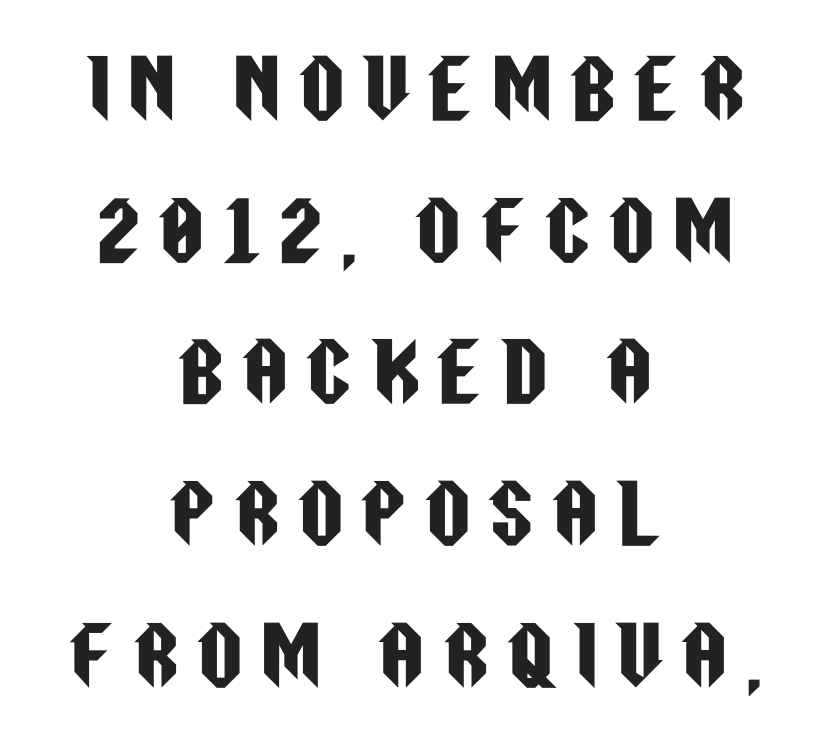
{"serif": "no", "italic": "no", "width": "condensed", "stroke_contrast": "low", "x_height": "large", "monospaced": "no", "underline": "no", "align": "center", "line_spacing_ratio": 1.84, "letter_spacing": "wide", "letter_spacing_em": 0.26, "glyph_px": 77}
